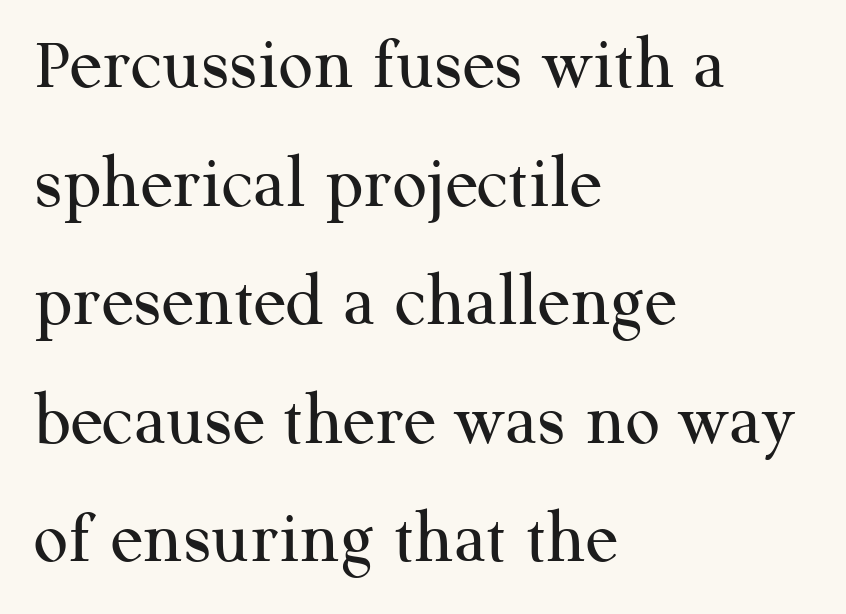
The image shows 76 px regular-weight serif type, upright; set left-aligned, normal line spacing (1.56x), normal letter spacing, not underlined; medium stroke contrast and a medium x-height.
